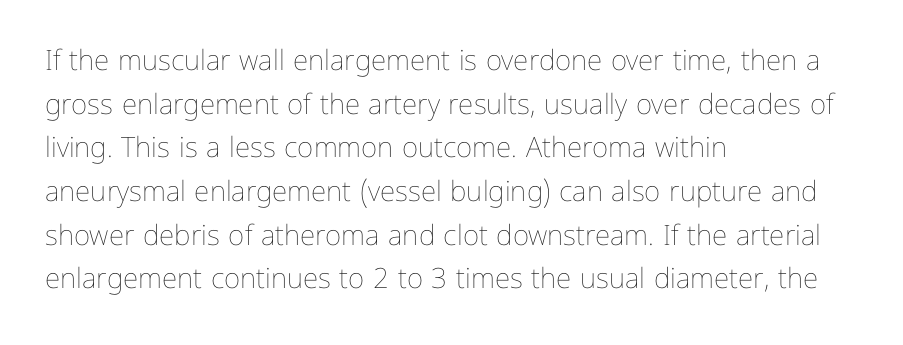
{"italic": "no", "bold": "no", "weight": "thin", "width": "normal", "stroke_contrast": "low", "x_height": "medium", "monospaced": "no", "underline": "no", "align": "left", "line_spacing": "normal", "line_spacing_ratio": 1.56, "letter_spacing": "normal", "letter_spacing_em": 0.0, "glyph_px": 28}
